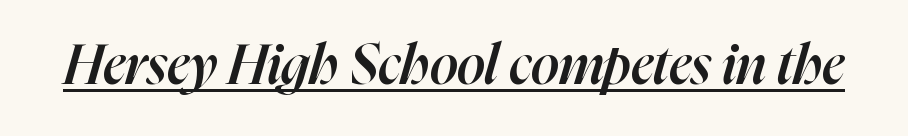
{"italic": "yes", "lean": "right", "slant_degrees": 16, "bold": "semi", "weight": "semibold", "width": "normal", "stroke_contrast": "high", "x_height": "medium", "monospaced": "no", "underline": "yes", "letter_spacing": "normal", "letter_spacing_em": 0.0, "glyph_px": 55}
